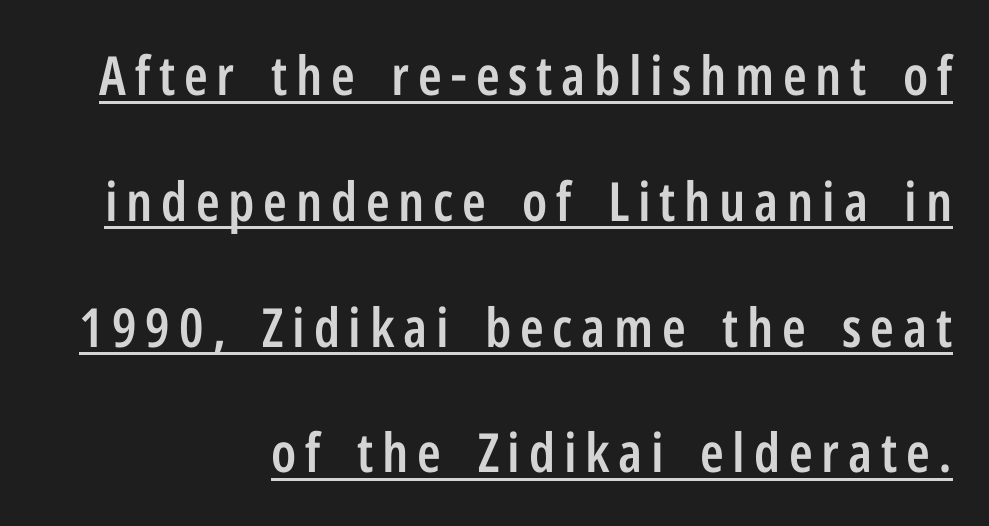
Stroke thickness is moderately raised; the sample reads as semibold. All the whitespace from short lines collects on the left. Horizontal bands of white between lines are thick stripes. Italic: no, the glyphs are upright roman.
